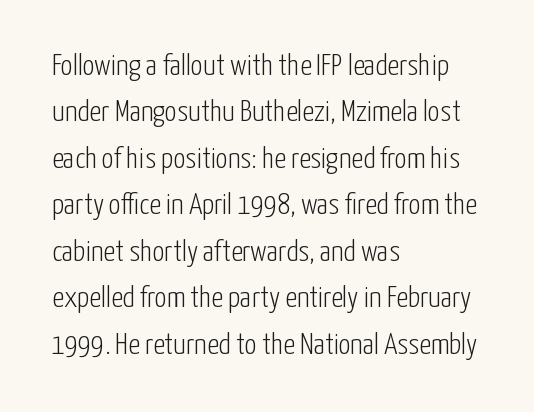
The image shows 30 px light, condensed sans-serif type, upright; set left-aligned, normal line spacing (1.55x), normal letter spacing, not underlined; low stroke contrast and a medium x-height.
